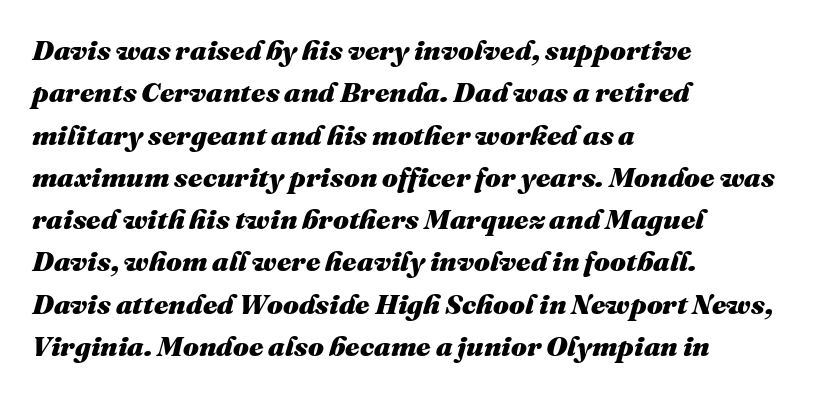
Q: Is the text bold? A: Yes.
Q: Is the text italic (slanted)? A: Yes, it leans right by about 16 degrees.
Q: Is the text underlined? A: No.
Q: How is the paragraph aligned? A: Left-aligned.
Q: Is the spacing between letters normal or unusually wide? A: Normal.
Q: Is the spacing between lines tight, normal or loose? A: Normal.
Q: Width (condensed, normal, or wide)? A: Normal.
Q: Stroke contrast? A: Medium.
Q: x-height? A: Medium.
Q: Monospaced? A: No.
